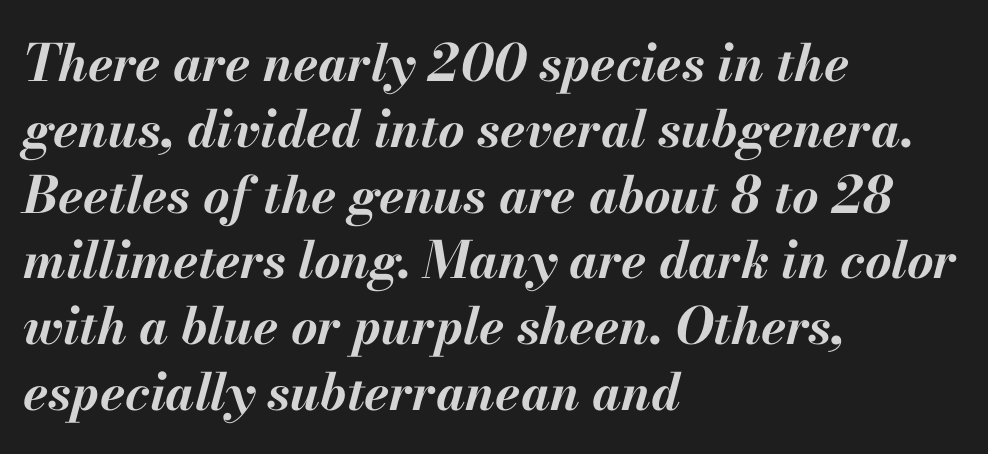
{"italic": "yes", "lean": "right", "slant_degrees": 13, "bold": "yes", "weight": "bold", "width": "normal", "stroke_contrast": "medium", "x_height": "small", "monospaced": "no", "underline": "no", "align": "left", "line_spacing": "normal", "line_spacing_ratio": 1.29, "letter_spacing": "normal", "letter_spacing_em": 0.0, "glyph_px": 51}
